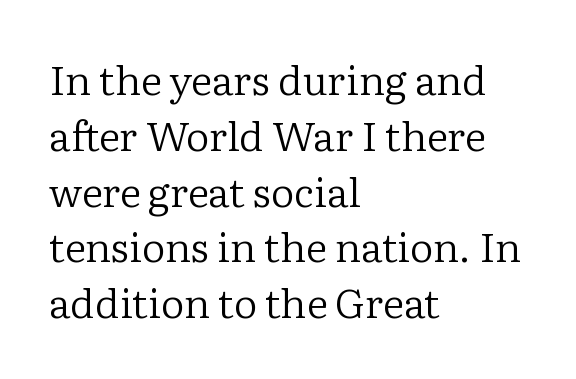
{"serif": "yes", "italic": "no", "bold": "no", "weight": "regular", "width": "normal", "stroke_contrast": "low", "x_height": "medium", "monospaced": "no", "underline": "no", "align": "left", "line_spacing": "normal", "line_spacing_ratio": 1.36, "letter_spacing": "normal", "letter_spacing_em": 0.0, "glyph_px": 41}
